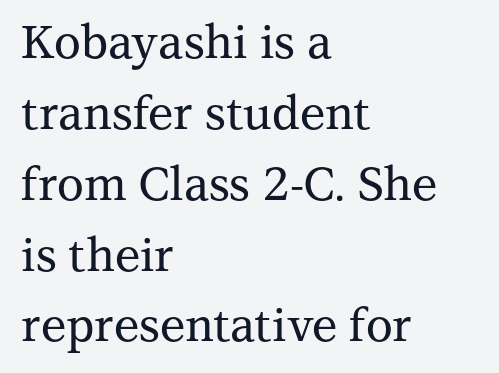
This block has exactly the height ordinary leading produces. Varying glyph widths throughout — classic text-font behaviour. The letters carry serifs — small finishing strokes at the ends of their stems. The paragraph shown leans on its left margin. Honestly, the letter spacing is just normal — you wouldn't notice it. Upright lettering throughout.
